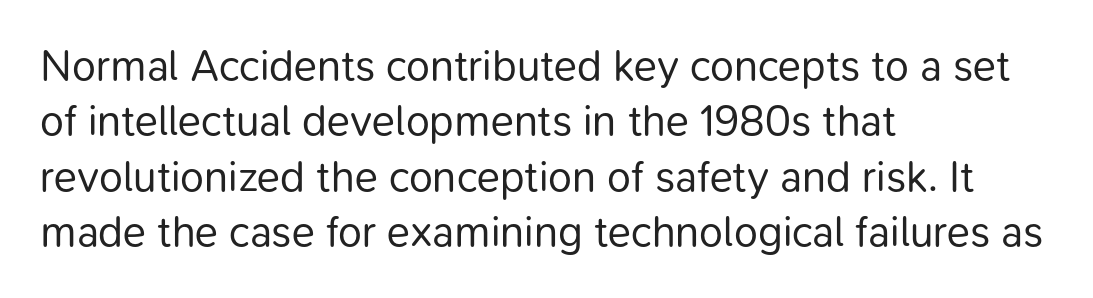
The image shows 43 px regular-weight sans-serif type, upright; set left-aligned, normal line spacing (1.29x), normal letter spacing, not underlined; low stroke contrast and a medium x-height.
